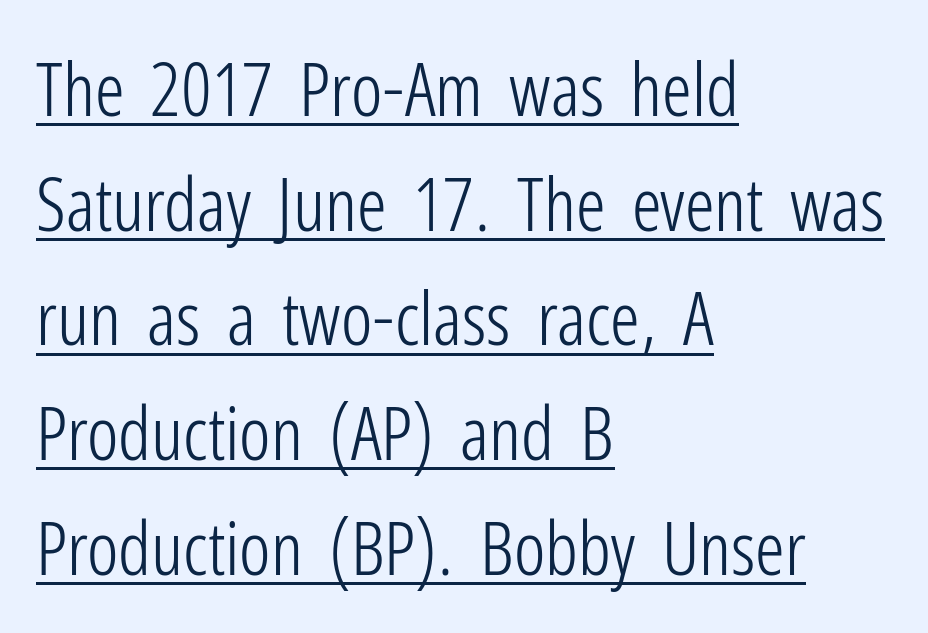
The image shows 74 px light, condensed sans-serif type, upright; set left-aligned, normal line spacing (1.55x), normal letter spacing, underlined; low stroke contrast and a medium x-height.
